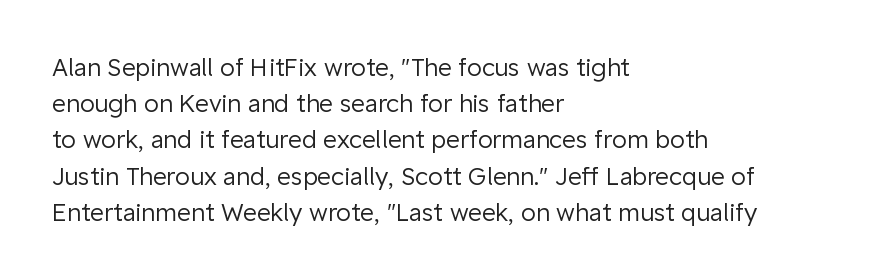
The image shows 24 px text type, upright; set left-aligned, normal line spacing (1.51x), normal letter spacing, not underlined.
